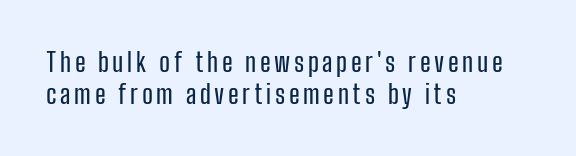
Each line starts at the same left margin while the right side varies. A typesetter would mark this as roman, not italic. Check under the words: just untouched page.
